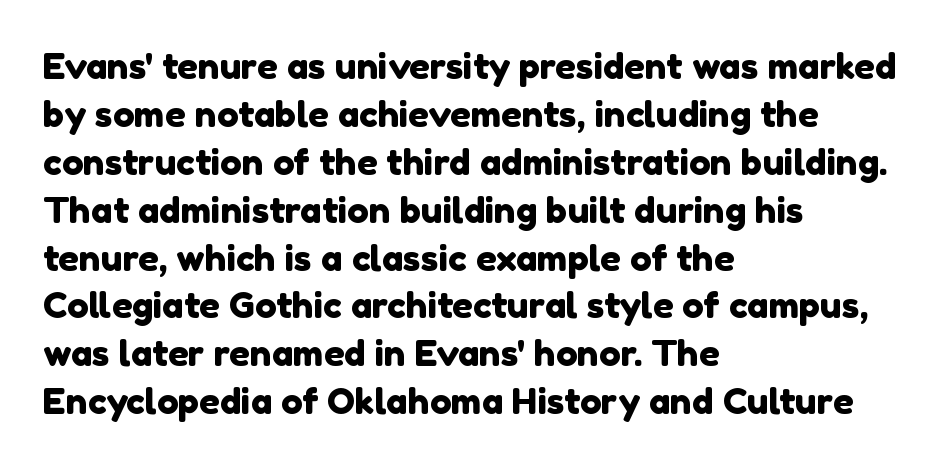
Visually the block forms a straight wall on the left and a jagged coastline on the right. Honestly, the row spacing looks completely unremarkable. The rendering shows plain stroke endings on the letterforms — a sans-serif design. Spacing verdict: proportional, widths tailored to each character.
